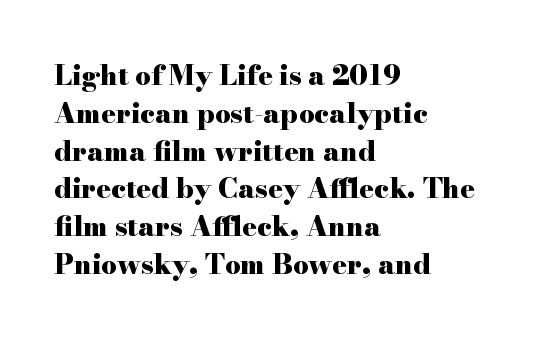
Line spacing here is normal. The baseline area is clear. This sample uses an upright cut, with every glyph sitting square on the baseline. These lines keep a tight, regular rhythm from letter to letter. Line beginnings align vertically; line endings do not.
